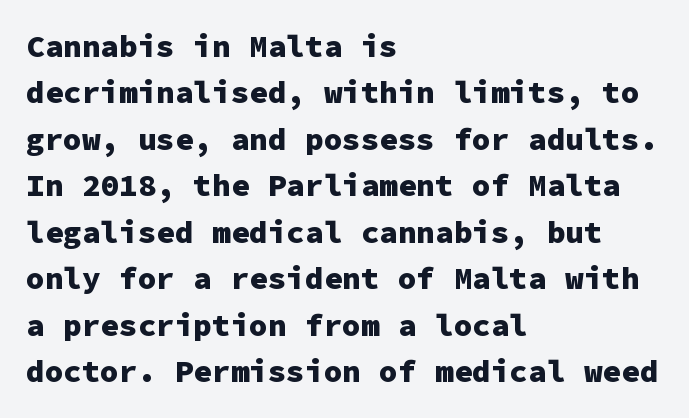
{"serif": "no", "italic": "no", "bold": "yes", "weight": "heavy", "width": "normal", "stroke_contrast": "low", "x_height": "medium", "monospaced": "yes", "underline": "no", "align": "left", "line_spacing": "normal", "line_spacing_ratio": 1.5, "letter_spacing": "normal", "letter_spacing_em": 0.0, "glyph_px": 31}
